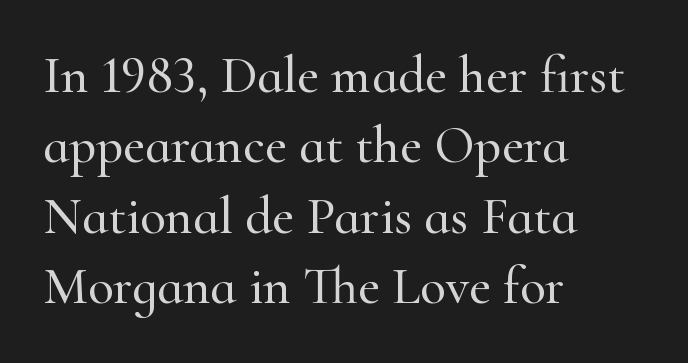
Q: Is the text italic (slanted)? A: No, it is upright.
Q: Is the typeface a serif or a sans-serif typeface? A: Serif.
Q: Is the text underlined? A: No.
Q: How is the paragraph aligned? A: Left-aligned.
Q: Is the spacing between letters normal or unusually wide? A: Normal.
Q: Is the spacing between lines tight, normal or loose? A: Normal.
Q: Width (condensed, normal, or wide)? A: Normal.
Q: Stroke contrast? A: High.
Q: x-height? A: Small.
Q: Monospaced? A: No.
